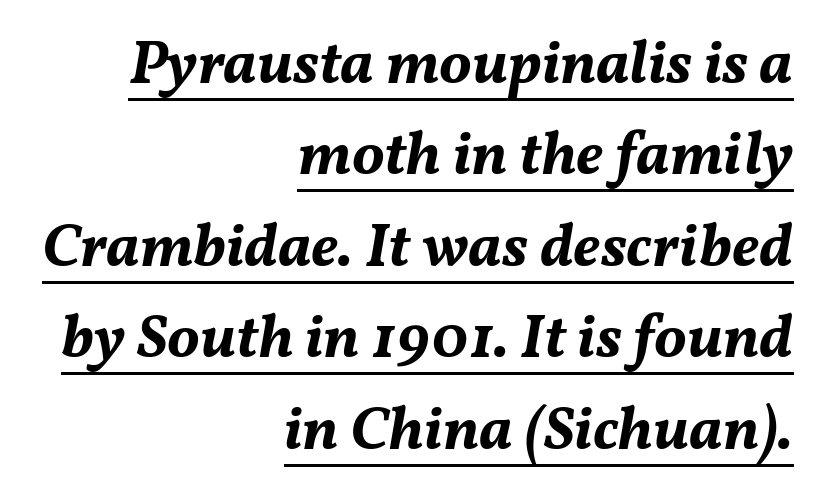
{"italic": "yes", "lean": "right", "slant_degrees": 11, "bold": "yes", "weight": "bold", "width": "normal", "stroke_contrast": "medium", "x_height": "medium", "monospaced": "no", "underline": "yes", "align": "right", "line_spacing": "normal", "line_spacing_ratio": 1.5, "letter_spacing": "normal", "letter_spacing_em": 0.0, "glyph_px": 61}
